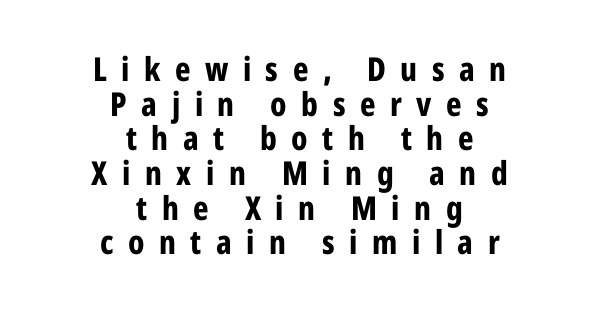
Stroke terminals: plain, sans-serif. Its strokes are broad and dark, the hallmark of bold type. Notice how the stems are strictly vertical — no italics here. Note the varied advance widths — an 'i' is clearly narrower than an 'm'.
